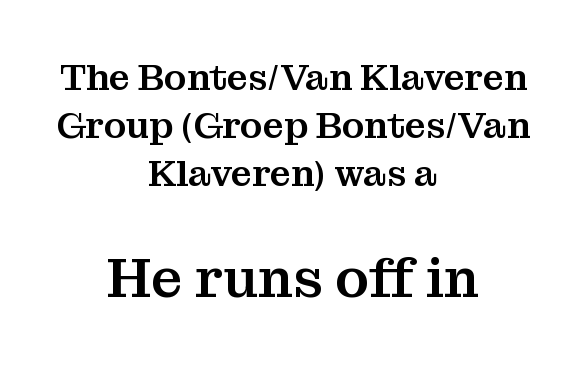
{"serif": "yes", "italic": "no", "width": "normal", "stroke_contrast": "medium", "x_height": "medium", "monospaced": "no", "underline": "no", "align": "center", "line_spacing": "normal", "line_spacing_ratio": 1.3, "letter_spacing": "normal", "letter_spacing_em": 0.0, "larger_block": "second", "size_ratio": 1.51, "glyph_px": 56}
